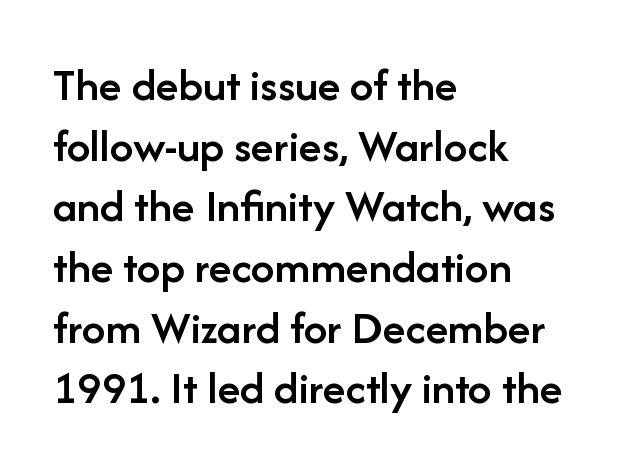
{"serif": "no", "italic": "no", "bold": "semi", "weight": "semibold", "width": "normal", "stroke_contrast": "low", "x_height": "medium", "monospaced": "no", "underline": "no", "align": "left", "line_spacing": "normal", "line_spacing_ratio": 1.29, "letter_spacing": "normal", "letter_spacing_em": 0.0, "glyph_px": 47}
